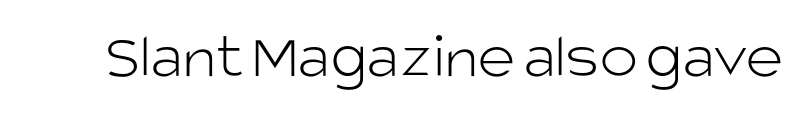
{"serif": "no", "italic": "no", "bold": "no", "weight": "light", "width": "normal", "stroke_contrast": "low", "x_height": "large", "monospaced": "no", "underline": "no", "letter_spacing": "normal", "letter_spacing_em": 0.0, "glyph_px": 65}
